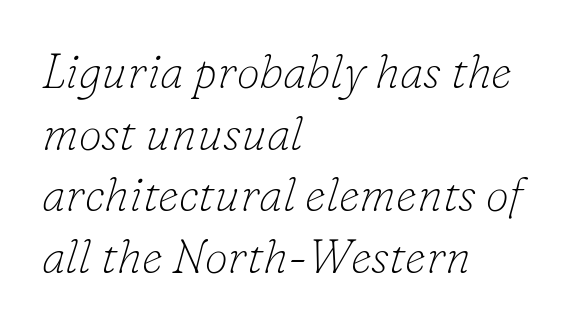
Q: Is the text bold? A: No.
Q: Is the text italic (slanted)? A: Yes, it leans right by about 16 degrees.
Q: Is the typeface a serif or a sans-serif typeface? A: Serif.
Q: Is the text underlined? A: No.
Q: How is the paragraph aligned? A: Left-aligned.
Q: Is the spacing between letters normal or unusually wide? A: Normal.
Q: Is the spacing between lines tight, normal or loose? A: Normal.
Q: Width (condensed, normal, or wide)? A: Normal.
Q: Stroke contrast? A: Low.
Q: x-height? A: Small.
Q: Monospaced? A: No.
